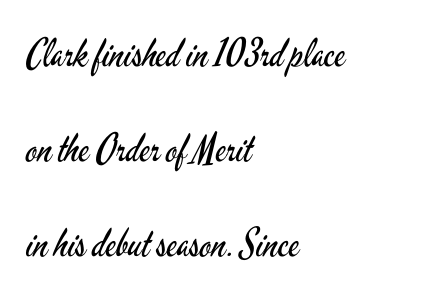
{"serif": "no", "bold": "no", "weight": "regular", "width": "condensed", "stroke_contrast": "low", "x_height": "small", "monospaced": "no", "underline": "no", "align": "left", "line_spacing": "loose", "line_spacing_ratio": 2.44, "letter_spacing": "normal", "letter_spacing_em": 0.0, "glyph_px": 39}
